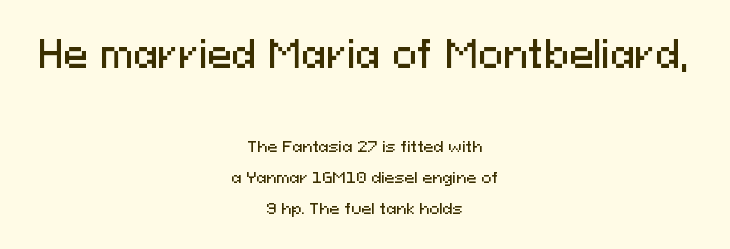
Q: Is the text italic (slanted)? A: No, it is upright.
Q: Is the typeface a serif or a sans-serif typeface? A: Sans-serif.
Q: Is the text underlined? A: No.
Q: How is the paragraph aligned? A: Centered.
Q: Is the spacing between letters normal or unusually wide? A: Normal.
Q: Is the spacing between lines tight, normal or loose? A: Loose.
Q: Which block of text is set in a larger size, the first (top) or the second (bottom)? A: The first (top) one.
Q: Width (condensed, normal, or wide)? A: Normal.
Q: Stroke contrast? A: Medium.
Q: x-height? A: Medium.
Q: Monospaced? A: No.
